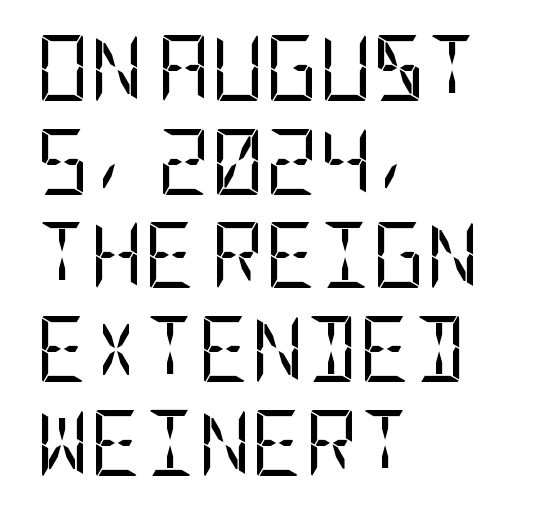
Q: Is the text bold? A: No.
Q: Is the text italic (slanted)? A: No, it is upright.
Q: Is the typeface a serif or a sans-serif typeface? A: Sans-serif.
Q: Is the text underlined? A: No.
Q: How is the paragraph aligned? A: Left-aligned.
Q: Is the spacing between letters normal or unusually wide? A: Normal.
Q: Is the spacing between lines tight, normal or loose? A: Normal.
Q: Width (condensed, normal, or wide)? A: Condensed.
Q: Stroke contrast? A: Low.
Q: x-height? A: Large.
